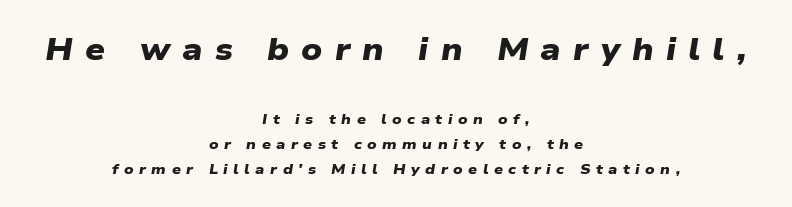
{"serif": "no", "bold": "yes", "weight": "heavy", "width": "wide", "stroke_contrast": "low", "x_height": "medium", "monospaced": "no", "underline": "no", "align": "center", "line_spacing_ratio": 1.8, "letter_spacing": "wide", "letter_spacing_em": 0.39, "larger_block": "first", "size_ratio": 2.21, "glyph_px": 31}
